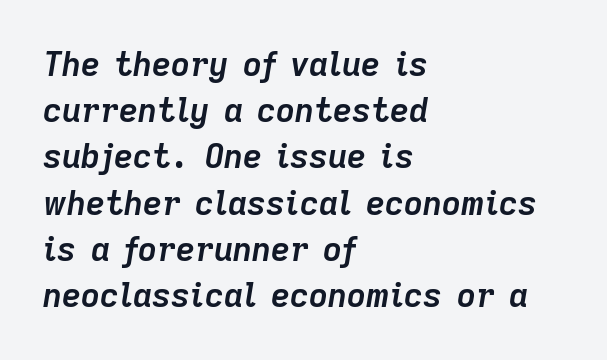
Students, this is bold: see how much ink each stroke carries. The area under the type is left untouched. One glance says typical: line gaps are just what's usual. The typesetter chose a ragged-right arrangement here. Characters are canted at an angle relative to the baseline's perpendicular. There is no visible air inserted between adjacent glyphs.
